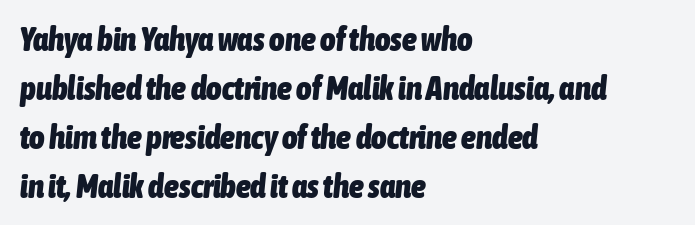
The image shows 33 px heavy, condensed type, italic (leaning right); set left-aligned, normal line spacing (1.48x), normal letter spacing, not underlined; low stroke contrast and a medium x-height.
